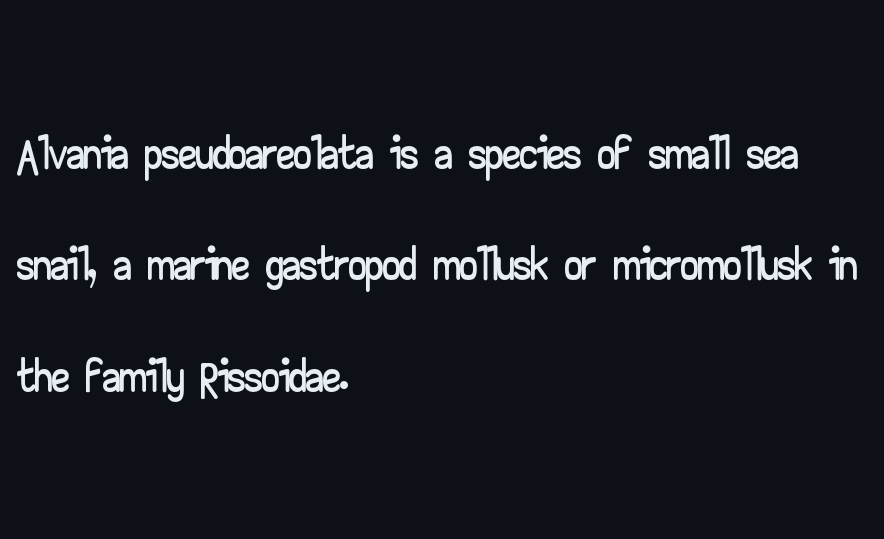
Q: Is the text italic (slanted)? A: No, it is upright.
Q: Is the typeface a serif or a sans-serif typeface? A: Sans-serif.
Q: Is the text underlined? A: No.
Q: How is the paragraph aligned? A: Left-aligned.
Q: Is the spacing between letters normal or unusually wide? A: Normal.
Q: Is the spacing between lines tight, normal or loose? A: Normal.
Q: Width (condensed, normal, or wide)? A: Wide.
Q: Stroke contrast? A: Low.
Q: x-height? A: Small.
Q: Monospaced? A: No.
